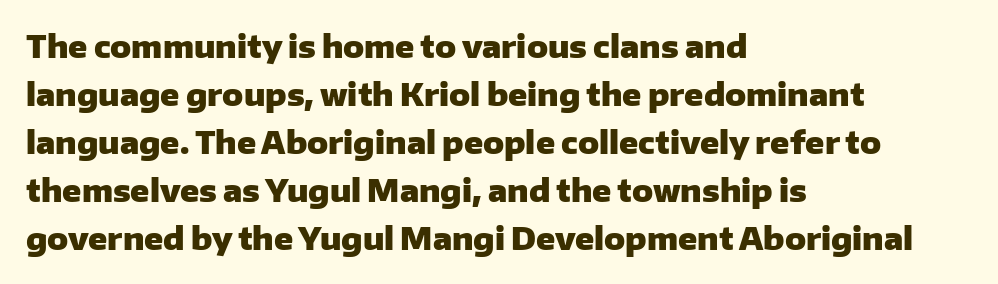
The image shows 31 px heavy sans-serif type, upright; set left-aligned, normal line spacing (1.55x), normal letter spacing, not underlined; low stroke contrast and a medium x-height.
